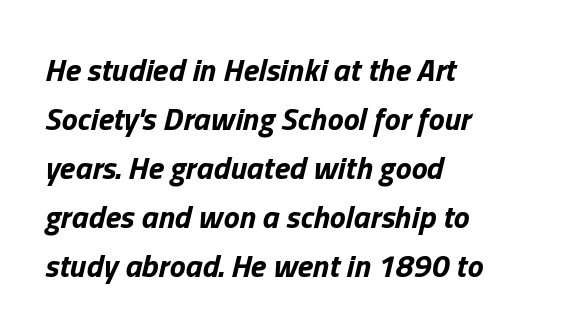
{"italic": "yes", "lean": "right", "slant_degrees": 13, "bold": "yes", "weight": "bold", "width": "normal", "stroke_contrast": "low", "x_height": "medium", "monospaced": "no", "underline": "no", "align": "left", "line_spacing": "normal", "line_spacing_ratio": 1.53, "letter_spacing": "normal", "letter_spacing_em": 0.0, "glyph_px": 32}
